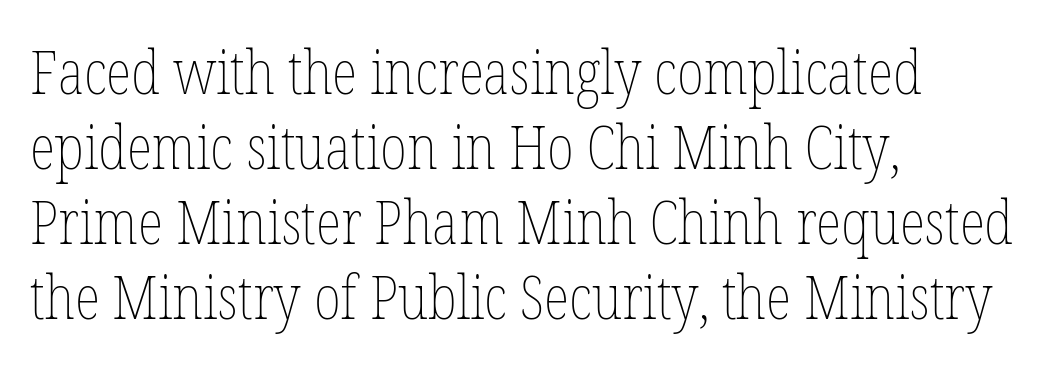
This sample is left-justified, so line endings fall wherever the words run out. The letters stand straight up with perfectly vertical stems. The specimen omits any rule beneath the text block's lines. The letters look calm and open, with moderate or lighter stems. No extra tracking has been applied to these lines. Students, observe: this is what conventionally led text looks like.
